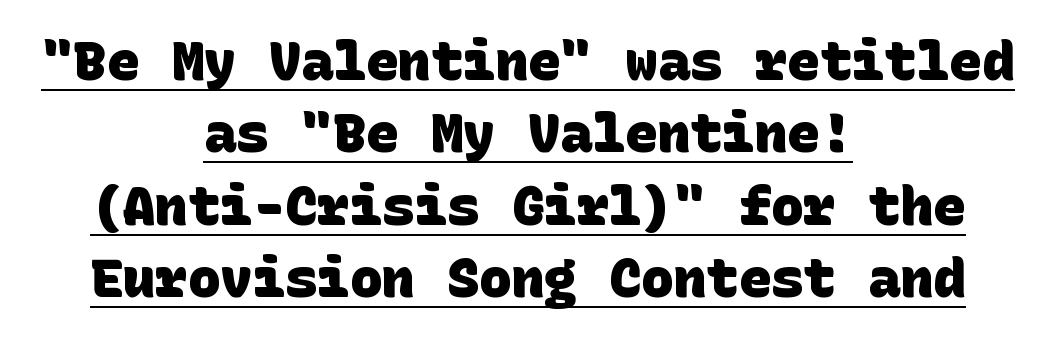
Q: Is the text bold? A: Yes.
Q: Is the typeface a serif or a sans-serif typeface? A: Sans-serif.
Q: Is the text underlined? A: Yes.
Q: How is the paragraph aligned? A: Centered.
Q: Is the spacing between letters normal or unusually wide? A: Normal.
Q: Is the spacing between lines tight, normal or loose? A: Normal.
Q: Width (condensed, normal, or wide)? A: Normal.
Q: Stroke contrast? A: Low.
Q: x-height? A: Large.
